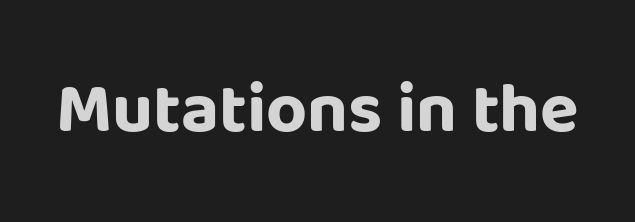
Upright lettering throughout. Is this a fixed-width face? No — the glyphs have proportional, varying widths. No word sits above an underline. The rendering keeps characters at their native spacing. No feet cap the strokes, marking this as sans-serif type. The letters are bold, with thick, heavy strokes.
